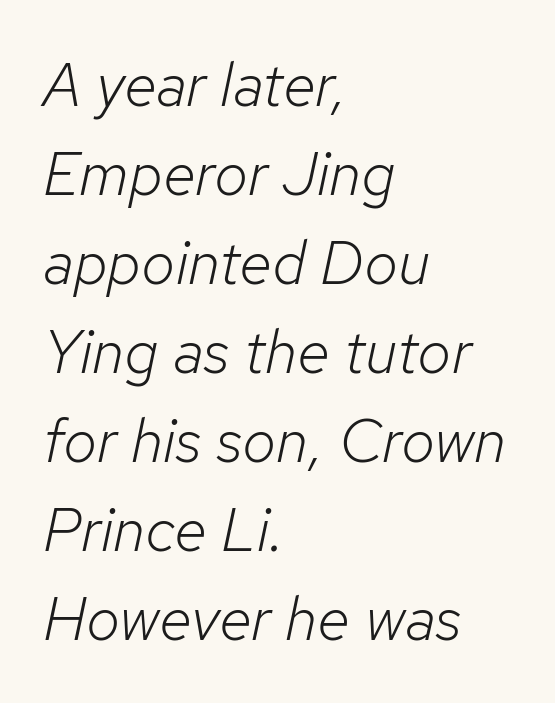
The image shows 61 px light type, italic (leaning right); set left-aligned, normal line spacing (1.46x), normal letter spacing, not underlined; low stroke contrast and a medium x-height.
